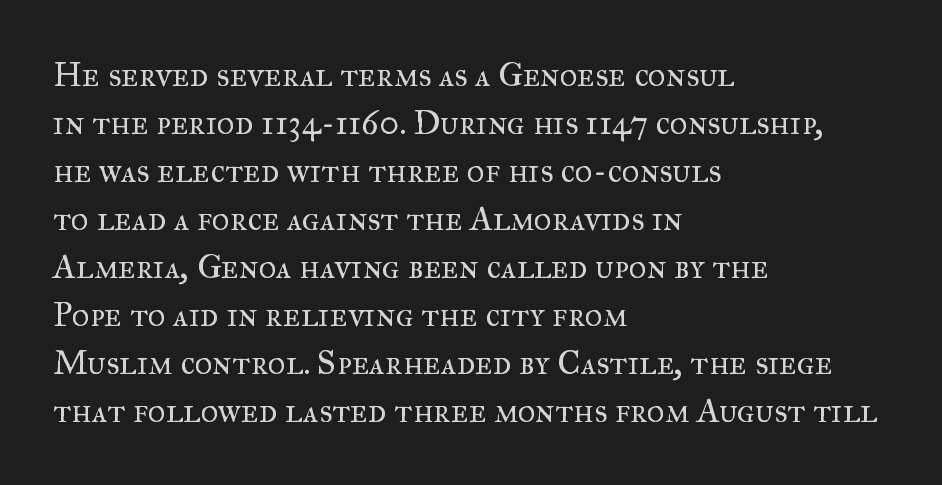
No extra ink here — the face is not bold. Classification — serif. Characters follow at the spacing the type designer built in. In CSS terms this would be text-align: left. Does the lettering tilt? It doesn't — this is upright. Descender tails drop into unmarked territory.
